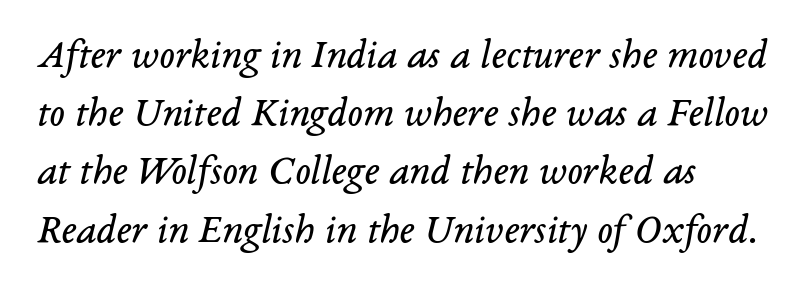
The image shows 41 px regular-weight serif type, italic (leaning right); set left-aligned, normal line spacing (1.42x), normal letter spacing, not underlined; low stroke contrast and a medium x-height.
